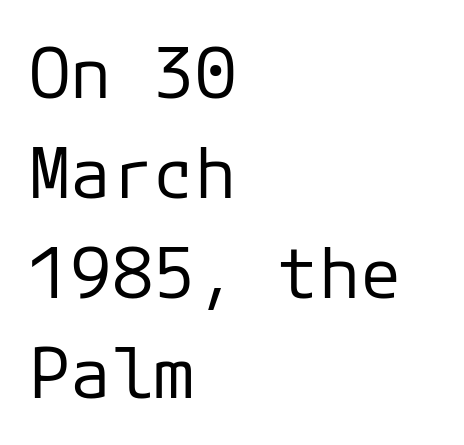
{"serif": "no", "italic": "no", "bold": "no", "weight": "regular", "width": "normal", "stroke_contrast": "low", "x_height": "medium", "underline": "no", "align": "left", "line_spacing": "normal", "line_spacing_ratio": 1.45, "letter_spacing": "normal", "letter_spacing_em": 0.0, "glyph_px": 69}
